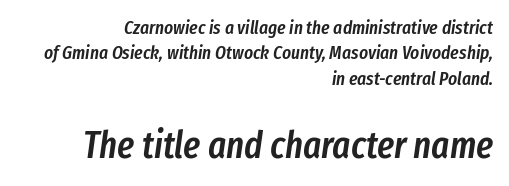
Q: Is the text bold? A: Semi-bold.
Q: Is the text italic (slanted)? A: Yes, it leans right by about 8 degrees.
Q: Is the text underlined? A: No.
Q: How is the paragraph aligned? A: Right-aligned.
Q: Is the spacing between letters normal or unusually wide? A: Normal.
Q: Is the spacing between lines tight, normal or loose? A: Normal.
Q: Which block of text is set in a larger size, the first (top) or the second (bottom)? A: The second (bottom) one.
Q: Width (condensed, normal, or wide)? A: Condensed.
Q: Stroke contrast? A: Low.
Q: x-height? A: Medium.
Q: Monospaced? A: No.
